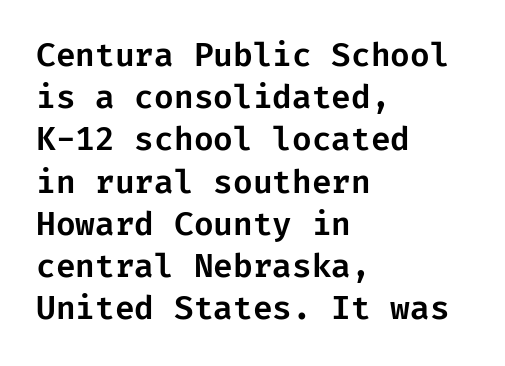
Q: Is the text italic (slanted)? A: No, it is upright.
Q: Is the typeface a serif or a sans-serif typeface? A: Sans-serif.
Q: Is the text underlined? A: No.
Q: How is the paragraph aligned? A: Left-aligned.
Q: Is the spacing between letters normal or unusually wide? A: Normal.
Q: Is the spacing between lines tight, normal or loose? A: Normal.
Q: Width (condensed, normal, or wide)? A: Normal.
Q: Stroke contrast? A: Low.
Q: x-height? A: Medium.
